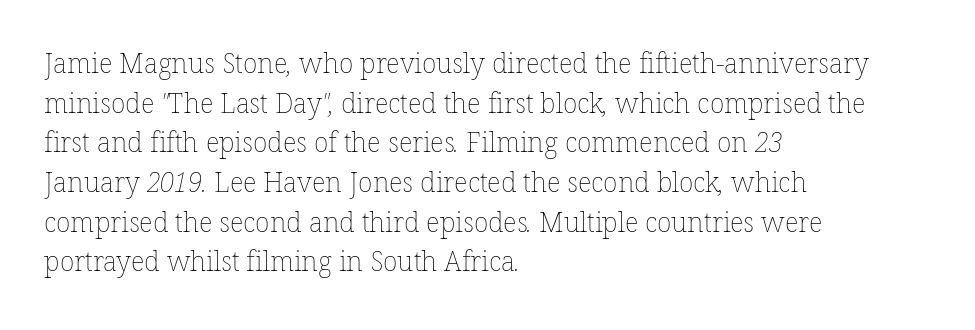
Q: Is the text bold? A: No.
Q: Is the text underlined? A: No.
Q: How is the paragraph aligned? A: Left-aligned.
Q: Is the spacing between letters normal or unusually wide? A: Normal.
Q: Is the spacing between lines tight, normal or loose? A: Normal.
